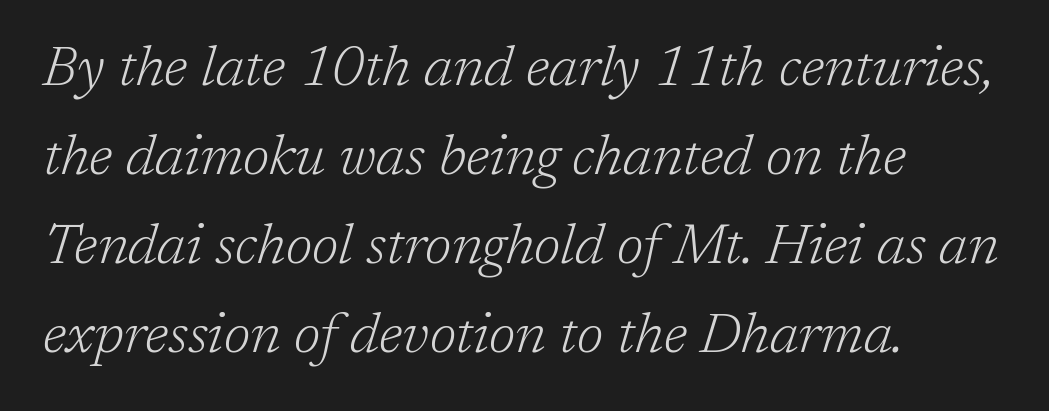
The image shows 56 px light serif type, italic (leaning right); set left-aligned, normal line spacing (1.59x), normal letter spacing, not underlined; low stroke contrast and a medium x-height.
